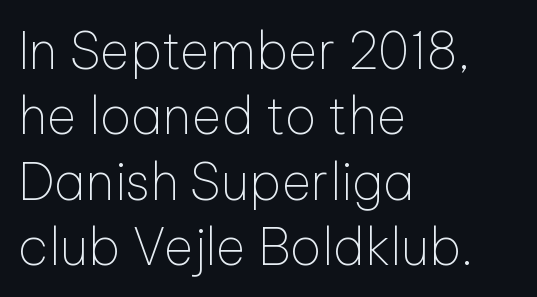
{"serif": "no", "italic": "no", "bold": "no", "weight": "thin", "width": "normal", "stroke_contrast": "low", "x_height": "medium", "monospaced": "no", "underline": "no", "align": "left", "line_spacing": "normal", "line_spacing_ratio": 1.28, "letter_spacing": "normal", "letter_spacing_em": 0.0, "glyph_px": 51}
